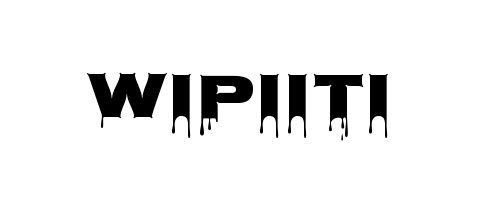
This sample uses a sans-serif face. This is roman type, the default non-slanted kind. In terms of letterspacing, this is plain default setting. How heavy is the stroke? Heavy — this is a bold. A clean baseline with only descenders dipping below it.
